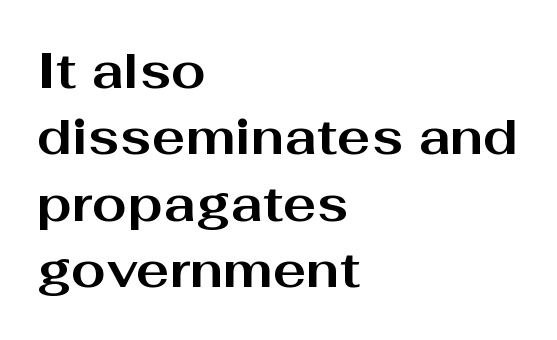
Q: Is the text bold? A: Yes.
Q: Is the text italic (slanted)? A: No, it is upright.
Q: Is the typeface a serif or a sans-serif typeface? A: Sans-serif.
Q: Is the text underlined? A: No.
Q: How is the paragraph aligned? A: Left-aligned.
Q: Is the spacing between letters normal or unusually wide? A: Normal.
Q: Is the spacing between lines tight, normal or loose? A: Normal.
Q: Width (condensed, normal, or wide)? A: Wide.
Q: Stroke contrast? A: Medium.
Q: x-height? A: Medium.
Q: Monospaced? A: No.
